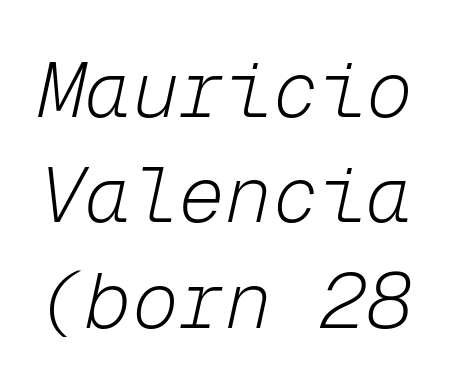
Looking at the ascenders, they clearly lean. The passage shown stacks its lines at a standard gap. This sample uses plain, unmodified letter spacing. Heaviness? Minimal to ordinary, like unemphasized prose. Do the characters align in a grid? Yes, the font is monospaced. The baseline area is clear.
